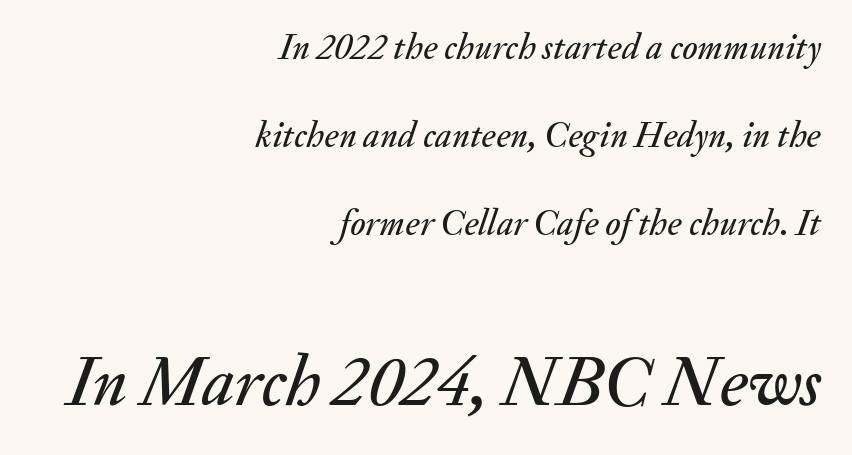
Every row of glyphs terminates at an identical x-position on the right. Is this a fixed-width face? No — the glyphs have proportional, varying widths. Has an underline been added? It has not. You could call the tracking neutral — neither tight nor loose. Size hierarchy here favors the trailing block over the leading one.
